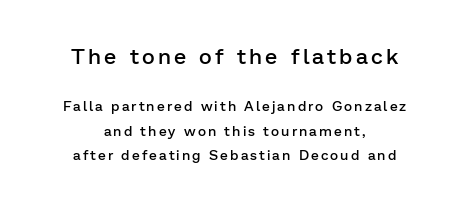
{"italic": "no", "bold": "semi", "underline": "no", "align": "center", "line_spacing_ratio": 1.72, "larger_block": "first", "size_ratio": 1.57, "glyph_px": 22}
